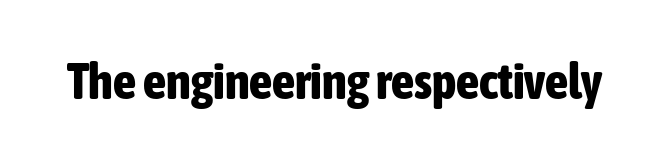
Q: Is the text bold? A: Yes.
Q: Is the text italic (slanted)? A: No, it is upright.
Q: Is the typeface a serif or a sans-serif typeface? A: Sans-serif.
Q: Is the text underlined? A: No.
Q: Is the spacing between letters normal or unusually wide? A: Normal.
Q: Width (condensed, normal, or wide)? A: Condensed.
Q: Stroke contrast? A: Low.
Q: x-height? A: Medium.
Q: Monospaced? A: No.
